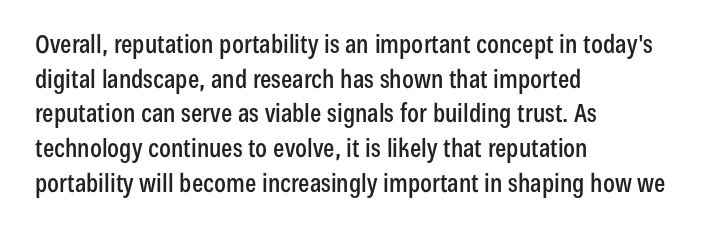
The image shows 25 px text type, upright; set left-aligned, normal line spacing (1.39x), normal letter spacing, not underlined.
